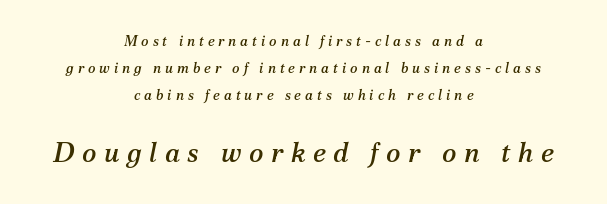
Q: Is the text italic (slanted)? A: Yes, it leans right by about 12 degrees.
Q: Is the text underlined? A: No.
Q: How is the paragraph aligned? A: Centered.
Q: Is the spacing between letters normal or unusually wide? A: Unusually wide.
Q: Is the spacing between lines tight, normal or loose? A: Loose.
Q: Which block of text is set in a larger size, the first (top) or the second (bottom)? A: The second (bottom) one.
